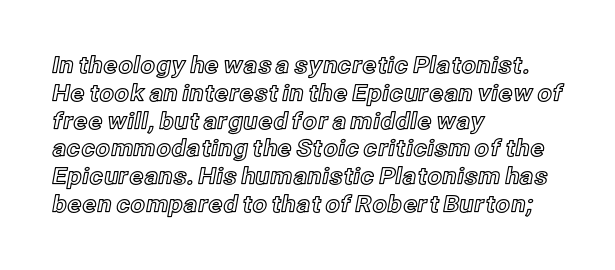
Here the glyphs are tracked normally, forming tight word shapes. The specimen omits any rule beneath the text block's lines. The lines in this sample share a left origin and differ only in where they stop.
